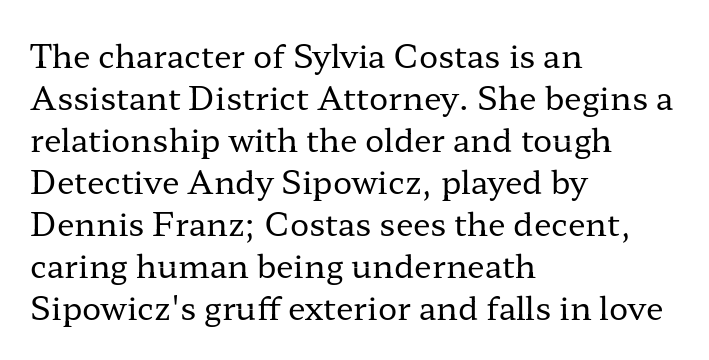
Q: Is the text bold? A: No.
Q: Is the text italic (slanted)? A: No, it is upright.
Q: Is the typeface a serif or a sans-serif typeface? A: Serif.
Q: Is the text underlined? A: No.
Q: How is the paragraph aligned? A: Left-aligned.
Q: Is the spacing between letters normal or unusually wide? A: Normal.
Q: Is the spacing between lines tight, normal or loose? A: Normal.
Q: Width (condensed, normal, or wide)? A: Wide.
Q: Stroke contrast? A: Low.
Q: x-height? A: Medium.
Q: Monospaced? A: No.
